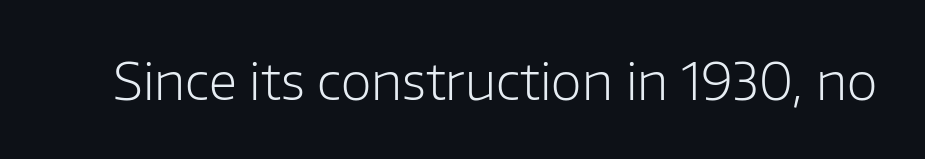
Stroke mass is kept to a normal reading level or below. Has an underline been added? It has not. This sample uses plain, unmodified letter spacing. Vertical strokes here are truly vertical.
